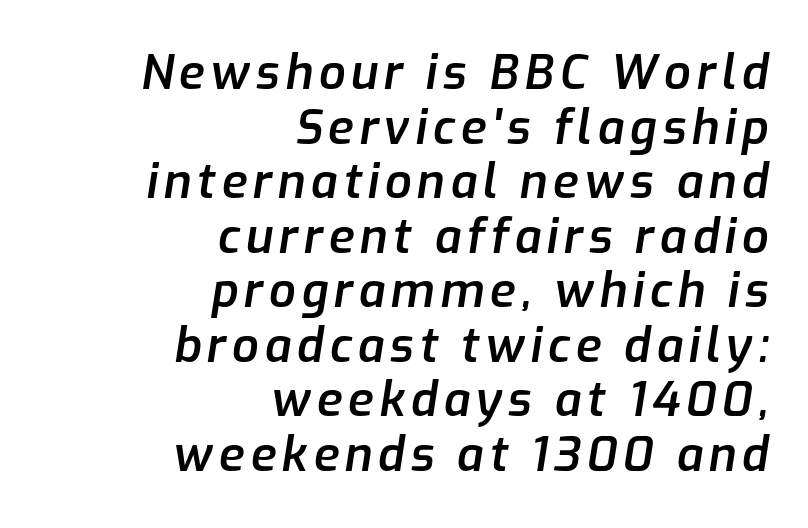
The image shows 47 px semibold type, italic (leaning right); set right-aligned, line spacing 1.16x, not underlined; low stroke contrast and a medium x-height.
